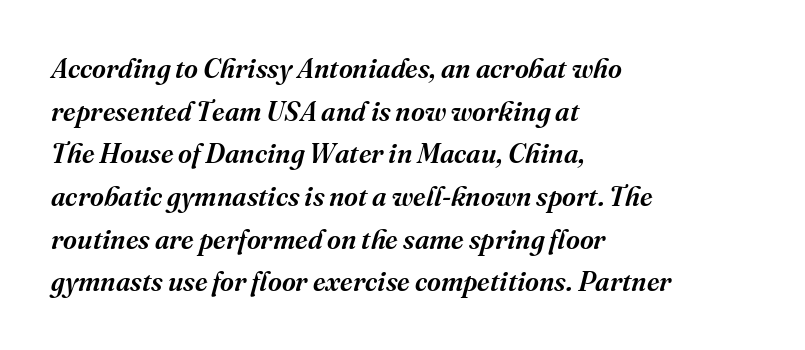
{"italic": "yes", "lean": "right", "slant_degrees": 16, "bold": "semi", "underline": "no", "align": "left", "line_spacing": "normal", "line_spacing_ratio": 1.58, "letter_spacing": "normal", "letter_spacing_em": 0.0, "glyph_px": 27}
